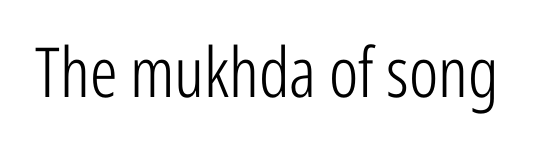
Stroke terminals: plain, sans-serif. There is no visible air inserted between adjacent glyphs. Italic? Not at all — the glyphs are vertical. Note the varied advance widths — an 'i' is clearly narrower than an 'm'.
